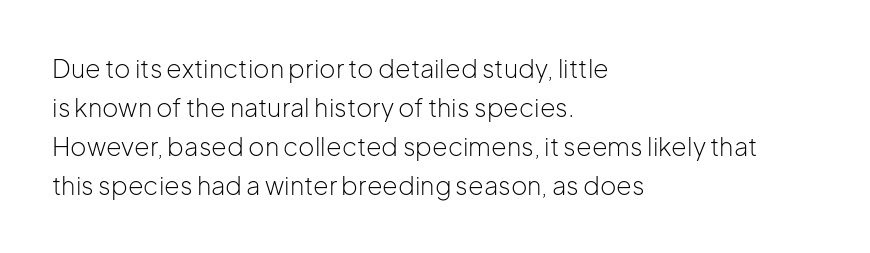
The image shows 25 px text type, upright; set left-aligned, normal line spacing (1.56x), normal letter spacing, not underlined.
